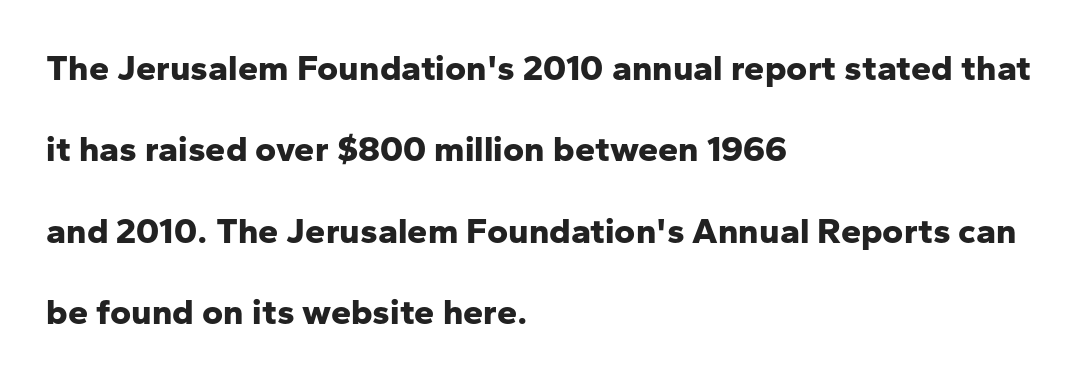
Q: Is the text bold? A: Yes.
Q: Is the text italic (slanted)? A: No, it is upright.
Q: Is the typeface a serif or a sans-serif typeface? A: Sans-serif.
Q: Is the text underlined? A: No.
Q: How is the paragraph aligned? A: Left-aligned.
Q: Is the spacing between letters normal or unusually wide? A: Normal.
Q: Is the spacing between lines tight, normal or loose? A: Loose.
Q: Width (condensed, normal, or wide)? A: Normal.
Q: Stroke contrast? A: Low.
Q: x-height? A: Medium.
Q: Monospaced? A: No.
